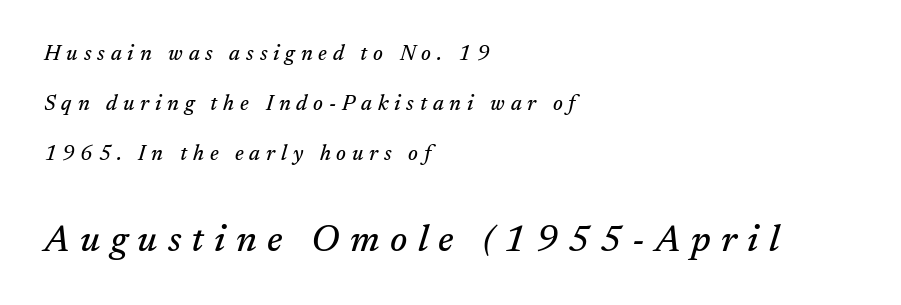
{"serif": "yes", "italic": "yes", "lean": "right", "slant_degrees": 17, "width": "normal", "stroke_contrast": "medium", "x_height": "medium", "monospaced": "no", "underline": "no", "align": "left", "line_spacing": "loose", "line_spacing_ratio": 2.37, "letter_spacing": "wide", "letter_spacing_em": 0.28, "larger_block": "second", "size_ratio": 1.76, "glyph_px": 37}
